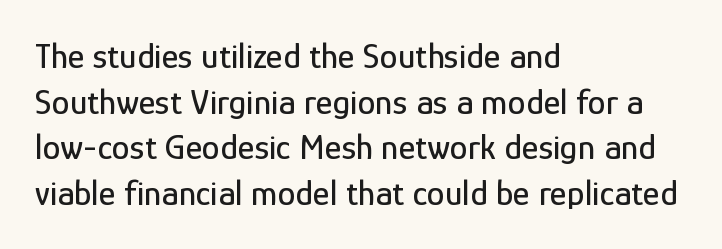
Interline gaps are of average width in this sample. Italic: no, the glyphs are upright roman. You could not count columns in this text — the font is proportionally spaced. Typographically, this falls in the sans-serif category. Each word holds together tightly as a unit, with standard inter-letter gaps. Left-aligned paragraph, ragged on the right.
